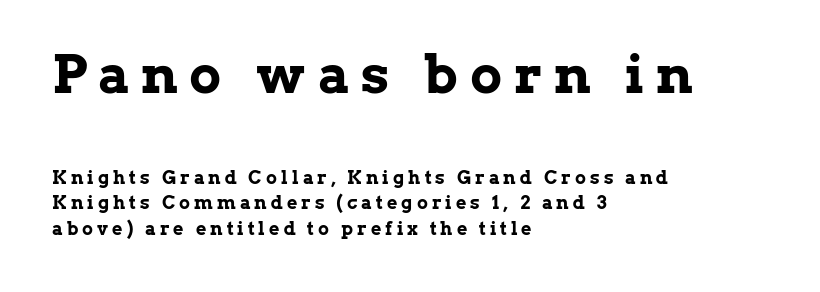
Is the lower block the larger one? No — the upper block carries the bigger type. The space beneath each line is pristine and unruled. What stands out about the letter spacing? Its width — letters are far apart. The ragged edge is on the right, which tells us the setting is flush left. Bold? Absolutely — the strokes are thick and heavy.
